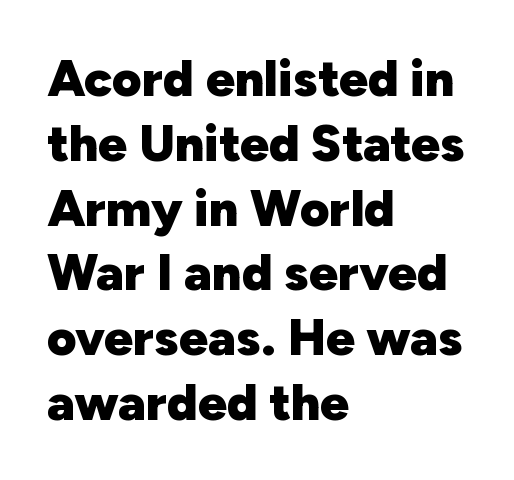
Italic? Not at all — the glyphs are vertical. Where is the straight margin? On the left. Check under the words: just untouched page. On the weight axis this lands at bold, roughly 700.
